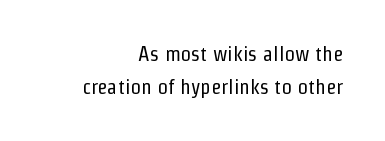
The image shows 21 px text type, upright; set right-aligned, normal line spacing (1.55x), normal letter spacing, not underlined.
